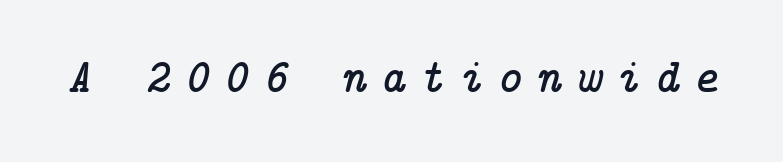
Q: Is the text italic (slanted)? A: Yes, it leans right by about 14 degrees.
Q: Is the typeface a serif or a sans-serif typeface? A: Serif.
Q: Is the text underlined? A: No.
Q: Is the spacing between letters normal or unusually wide? A: Unusually wide.
Q: Width (condensed, normal, or wide)? A: Normal.
Q: Stroke contrast? A: Low.
Q: x-height? A: Medium.
